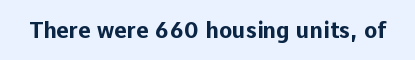
Short note: letters normally spaced. Words float on clear page, feet unadorned. The letters stand upright; this is a roman face. Heavy, bold letterforms.
